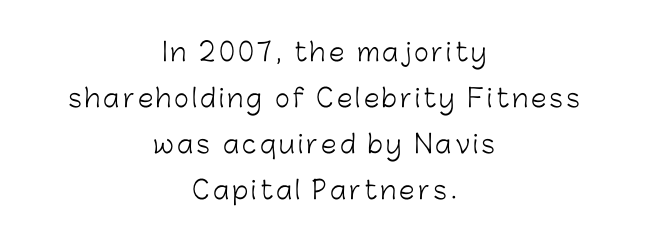
The image shows 25 px text type, upright; set centered, line spacing 1.84x, not underlined.
